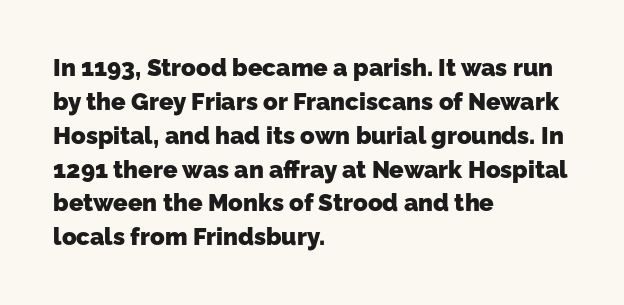
{"bold": "yes", "underline": "no", "align": "left", "line_spacing": "normal", "line_spacing_ratio": 1.41, "letter_spacing": "normal", "letter_spacing_em": 0.0, "glyph_px": 24}
